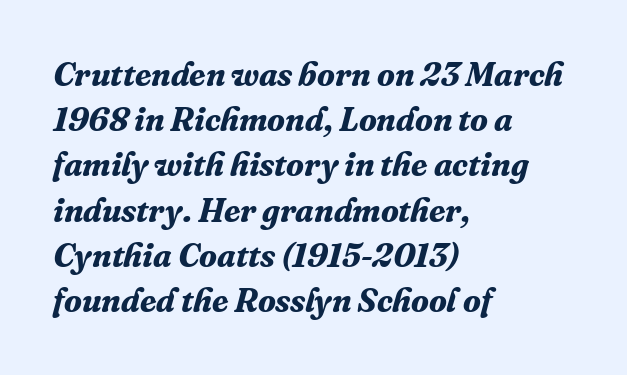
The image shows 33 px bold serif type, italic (leaning right); set left-aligned, normal line spacing (1.37x), normal letter spacing, not underlined; medium stroke contrast and a medium x-height.
